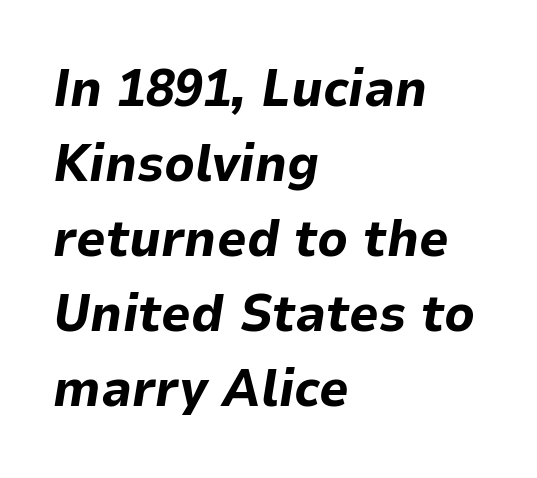
The image shows 52 px bold type, italic (leaning right); set left-aligned, normal line spacing (1.44x), normal letter spacing, not underlined; low stroke contrast and a medium x-height.
